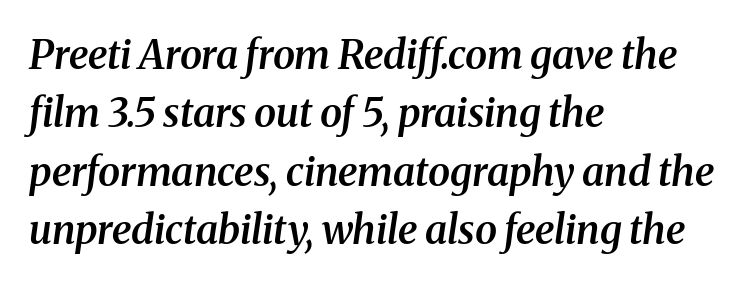
A typesetter would label this face a serif. Caption: semibold face, moderately heavy strokes. The passage shown has conventional tracking throughout. What's the leading like? Ordinary, nothing unusual. Layout note: lines flush left. These lines were composed using italics.
